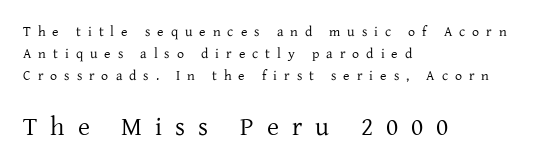
{"italic": "no", "bold": "no", "underline": "no", "align": "left", "line_spacing": "normal", "line_spacing_ratio": 1.58, "letter_spacing": "wide", "letter_spacing_em": 0.5, "larger_block": "second", "size_ratio": 1.86, "glyph_px": 26}
